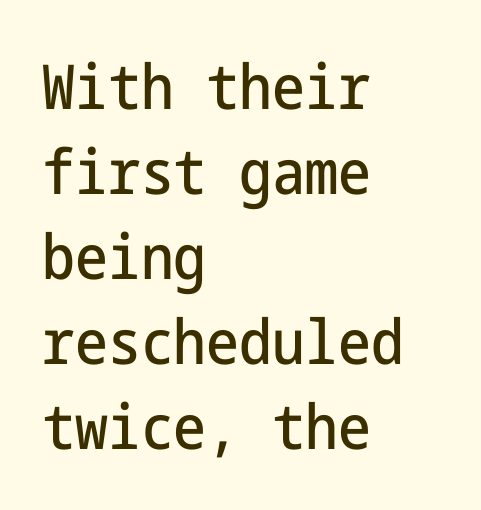
The image shows 62 px condensed sans-serif type, upright; set left-aligned, normal line spacing (1.37x), normal letter spacing, not underlined; low stroke contrast and a medium x-height.
